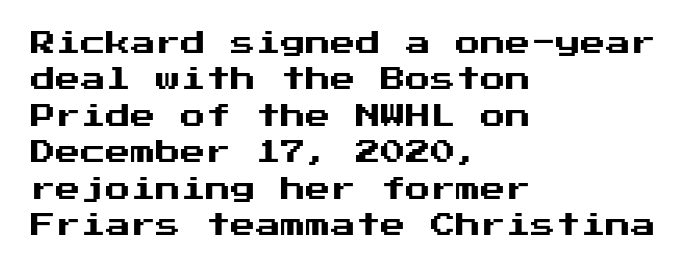
{"italic": "no", "underline": "no", "align": "left", "line_spacing": "normal", "line_spacing_ratio": 1.46, "letter_spacing": "normal", "letter_spacing_em": 0.0, "glyph_px": 25}
